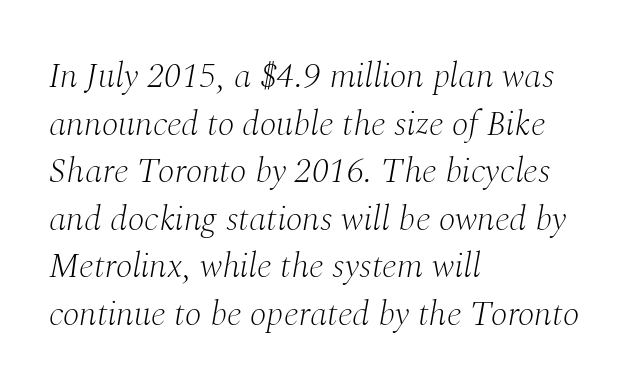
Underline: absent. Regular leading. Check where the strokes stop: tiny serifs finish them off. Vertical stems look standard width or narrower in stroke. Italic? Definitely — the glyphs are oblique. This rendering leaves character spacing at its baseline value.
